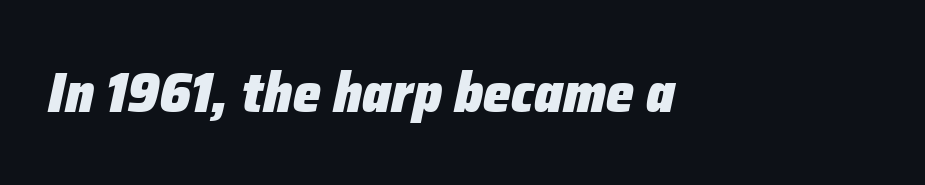
Here the designer chose a conventional face with non-uniform glyph widths. How are the letters spaced? Ordinarily, with no added tracking. Letters rest on an invisible, unmarked baseline. The font's italic variant was chosen for this text. Look at the stroke-to-counter ratio: heavy, a bold.
